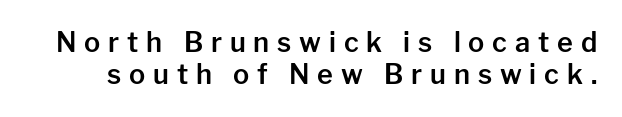
Q: Is the text italic (slanted)? A: No, it is upright.
Q: Is the text underlined? A: No.
Q: Is the spacing between letters normal or unusually wide? A: Unusually wide.
